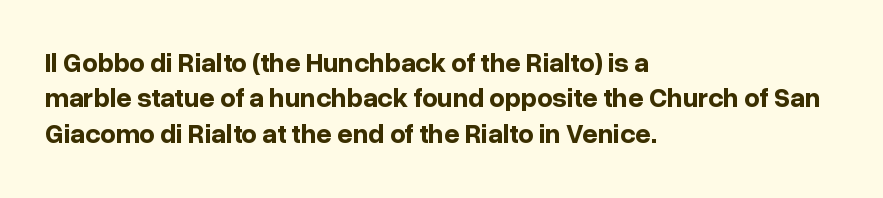
{"italic": "no", "bold": "yes", "underline": "no", "align": "left", "line_spacing": "normal", "line_spacing_ratio": 1.31, "letter_spacing": "normal", "letter_spacing_em": 0.0, "glyph_px": 27}
